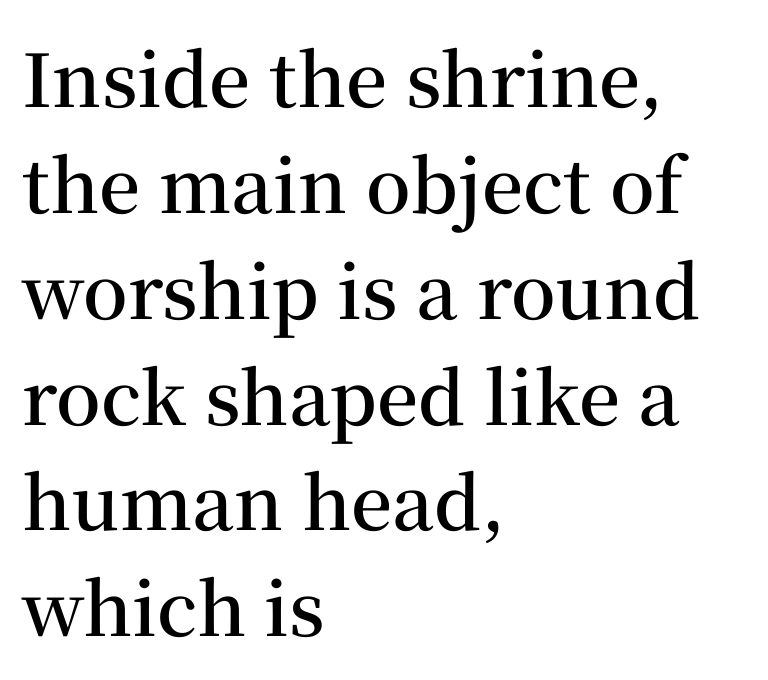
The image shows 73 px semibold serif type, upright; set left-aligned, normal line spacing (1.45x), normal letter spacing, not underlined; medium stroke contrast and a medium x-height.
